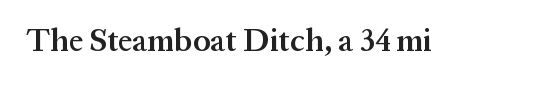
The strip under each line holds only bare page. The specimen reads as upright at a glance. The designer went with a serif here, giving each stem small feet. Character widths vary here, with narrow letters taking less room than wide ones. The line texture is even and compact thanks to regular tracking.
